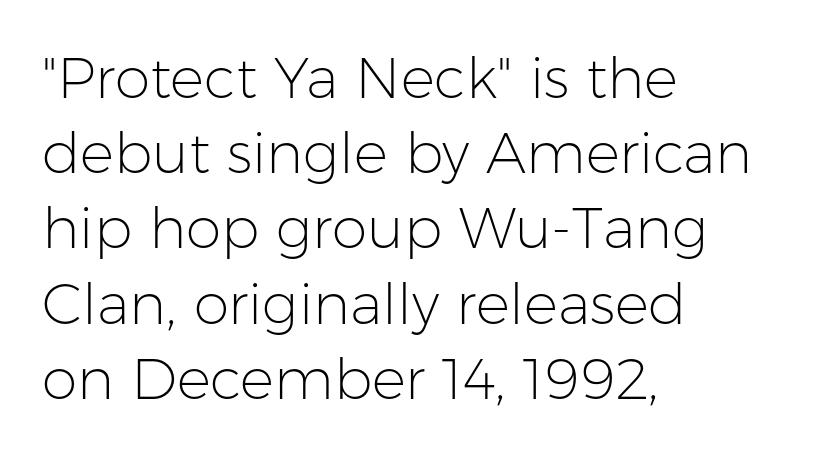
{"serif": "no", "italic": "no", "bold": "no", "weight": "light", "width": "normal", "stroke_contrast": "low", "x_height": "medium", "monospaced": "no", "underline": "no", "align": "left", "line_spacing": "normal", "line_spacing_ratio": 1.32, "letter_spacing": "normal", "letter_spacing_em": 0.0, "glyph_px": 57}
